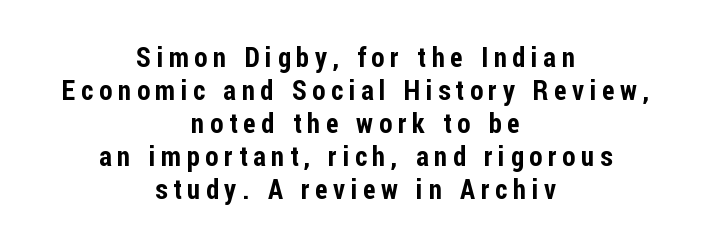
{"italic": "no", "underline": "no", "align": "center", "line_spacing_ratio": 1.22, "letter_spacing": "wide", "letter_spacing_em": 0.21, "glyph_px": 27}
